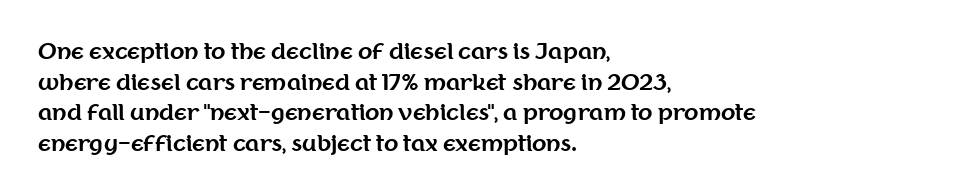
The image shows 21 px bold type, upright; set left-aligned, normal line spacing (1.46x), normal letter spacing, not underlined.
